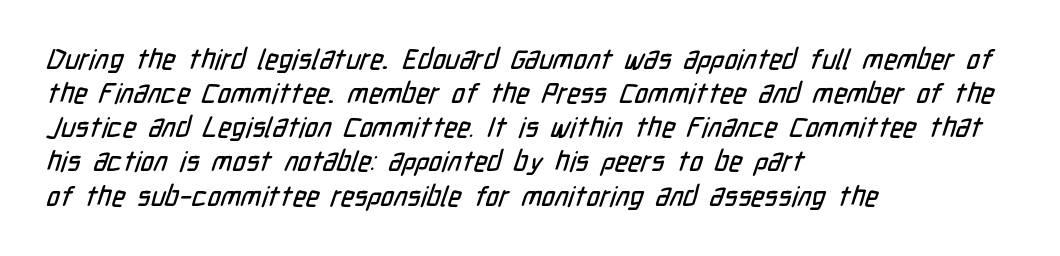
The ragged edge is on the right, which tells us the setting is flush left. Rule under the text: the space is simply empty. Letterform terminals end flat and unadorned throughout the passage. Here the glyphs are tracked normally, forming tight word shapes. You could not count columns in this text — the font is proportionally spaced.
